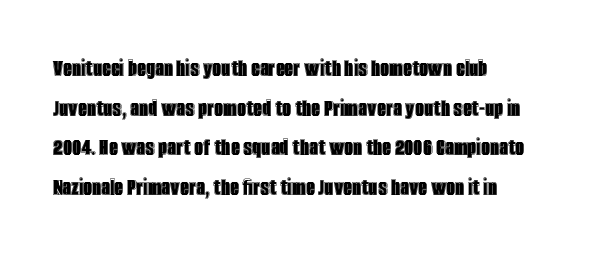
{"italic": "no", "underline": "no", "align": "left", "line_spacing": "normal", "line_spacing_ratio": 1.59, "letter_spacing": "normal", "letter_spacing_em": 0.0, "glyph_px": 25}
